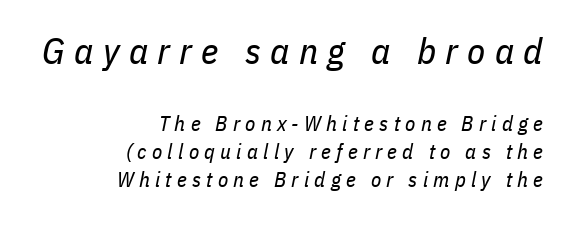
The image shows 37 px regular-weight, condensed type, italic (leaning right); set right-aligned, normal line spacing (1.33x), unusually wide letter spacing (+0.25 em), not underlined; the first (top) block is 1.76x larger; low stroke contrast and a medium x-height.
